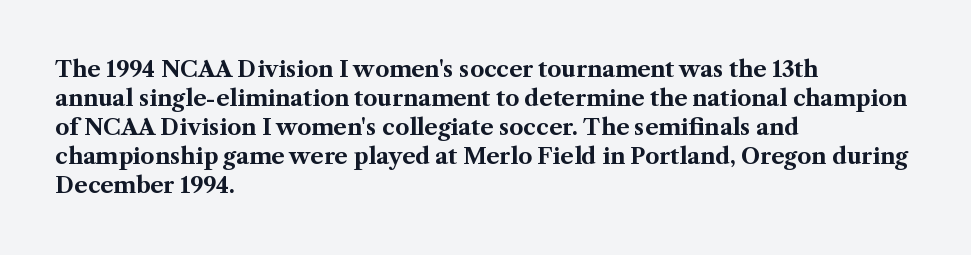
Q: Is the text bold? A: Yes.
Q: Is the text italic (slanted)? A: No, it is upright.
Q: Is the text underlined? A: No.
Q: How is the paragraph aligned? A: Left-aligned.
Q: Is the spacing between letters normal or unusually wide? A: Normal.
Q: Is the spacing between lines tight, normal or loose? A: Normal.
